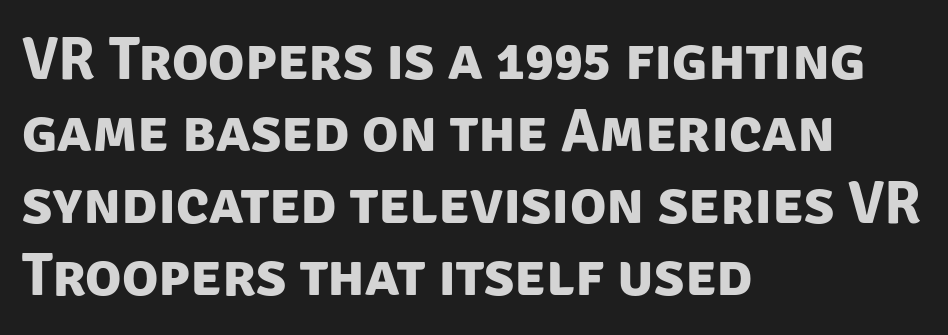
{"serif": "no", "bold": "yes", "weight": "bold", "width": "normal", "stroke_contrast": "low", "x_height": "large", "monospaced": "no", "underline": "no", "align": "left", "line_spacing_ratio": 1.2, "letter_spacing": "normal", "letter_spacing_em": 0.0, "glyph_px": 60}
